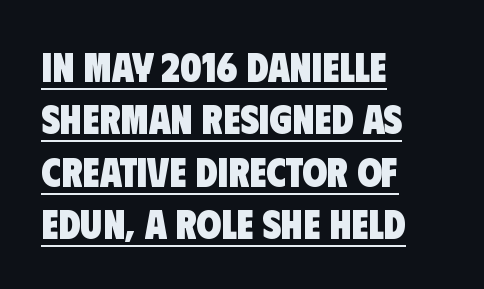
The image shows 40 px heavy, condensed sans-serif type; set left-aligned, normal line spacing (1.31x), normal letter spacing, underlined; low stroke contrast and a large x-height.
